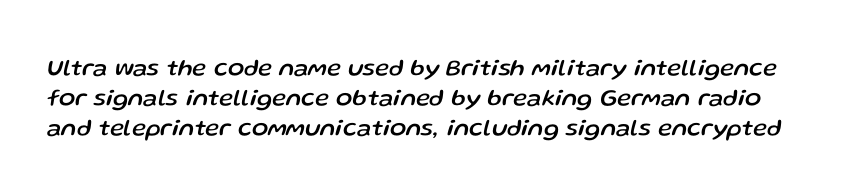
A bare baseline throughout the passage. The axis of the letterforms is tilted away from vertical. Between one letter and the next there's only the usual sliver of space.
